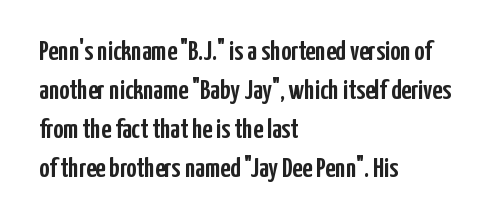
Check where the strokes stop: nothing finishes them off — pure sans. Tall strokes in this sample are plumb rather than angled. The passage shown is typed in a proportional face where columns would drift. The passage shown has conventional tracking throughout.
